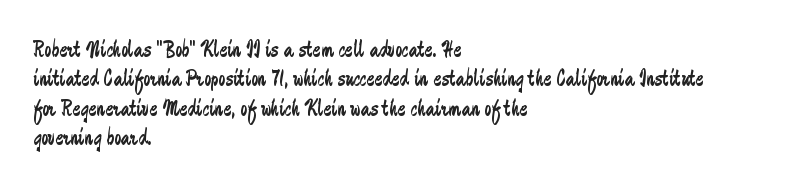
{"bold": "no", "underline": "no", "align": "left", "line_spacing_ratio": 1.22, "letter_spacing": "normal", "letter_spacing_em": 0.0, "glyph_px": 24}
